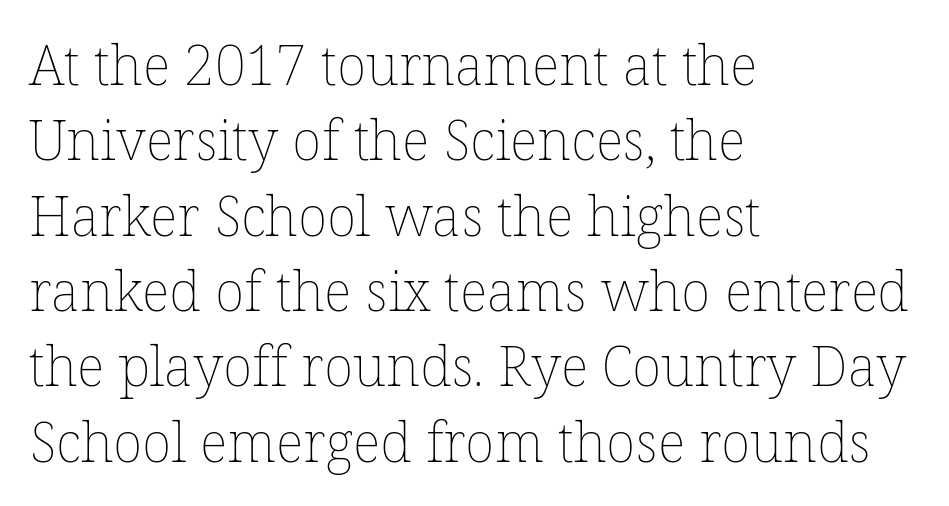
The image shows 55 px thin type, upright; set left-aligned, normal line spacing (1.37x), normal letter spacing, not underlined; low stroke contrast and a medium x-height.
